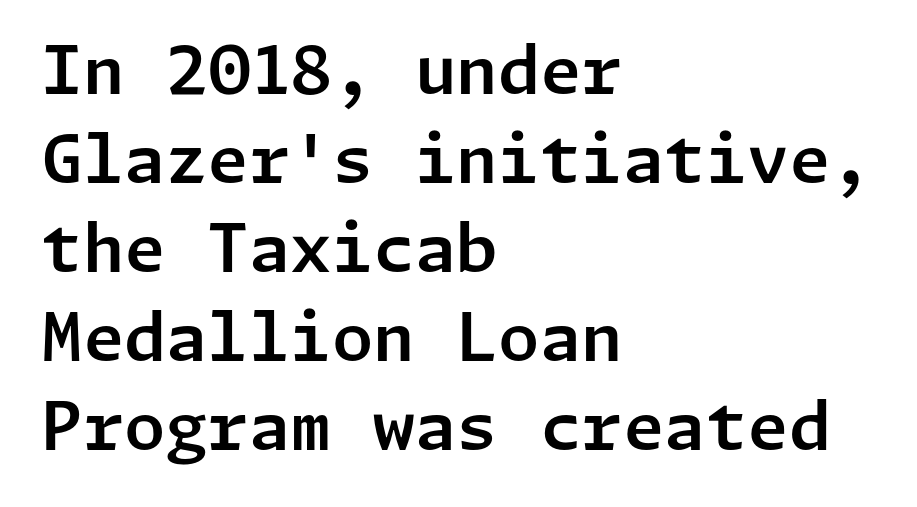
The image shows 67 px sans-serif type, upright; set left-aligned, normal line spacing (1.33x), normal letter spacing, not underlined; low stroke contrast and a medium x-height.
